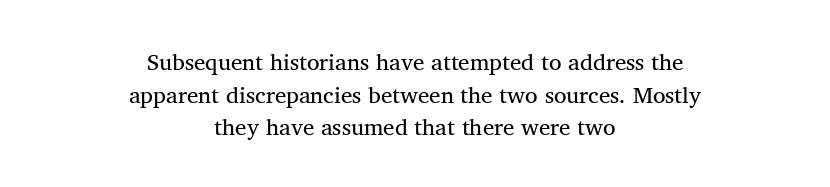
The image shows 23 px text type, upright; set centered, normal line spacing (1.42x), normal letter spacing, not underlined.
